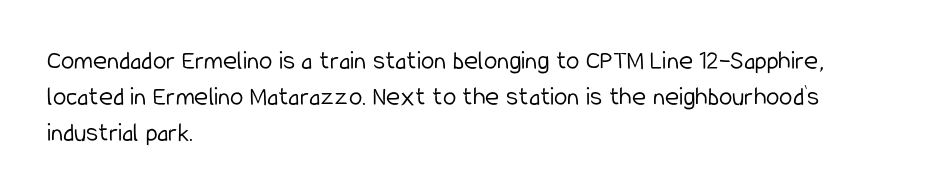
The image shows 27 px text type, upright; set left-aligned, normal line spacing (1.33x), normal letter spacing, not underlined.
